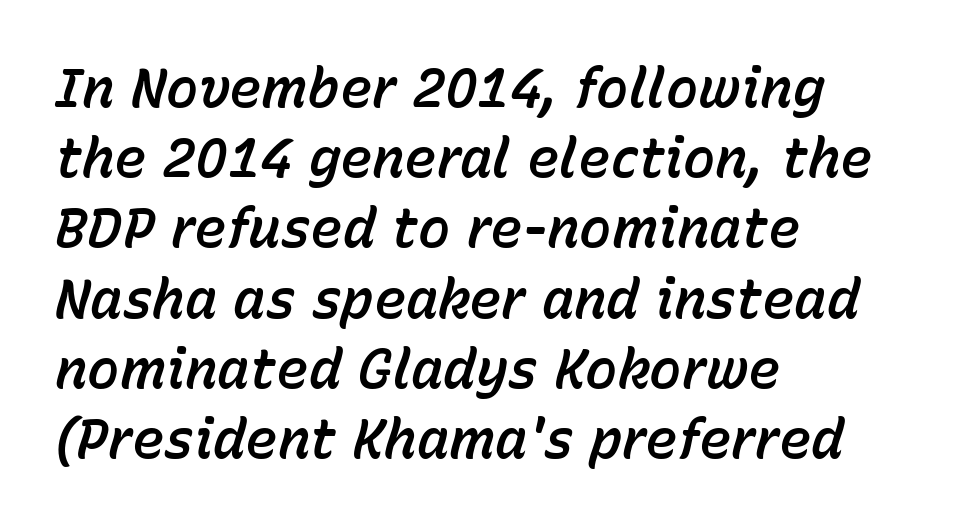
{"italic": "yes", "lean": "right", "slant_degrees": 15, "width": "normal", "stroke_contrast": "low", "x_height": "medium", "monospaced": "no", "underline": "no", "align": "left", "line_spacing": "normal", "line_spacing_ratio": 1.3, "letter_spacing": "normal", "letter_spacing_em": 0.0, "glyph_px": 54}
